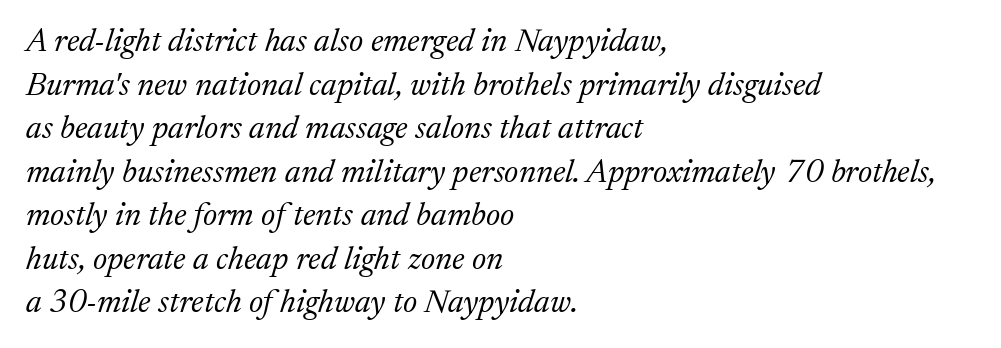
Horizontal bands of white between lines are of average thickness. The paragraph has a hard left edge and a soft right edge. What kind of face is this? One with serifs. The passage shown is not underscored anywhere.
